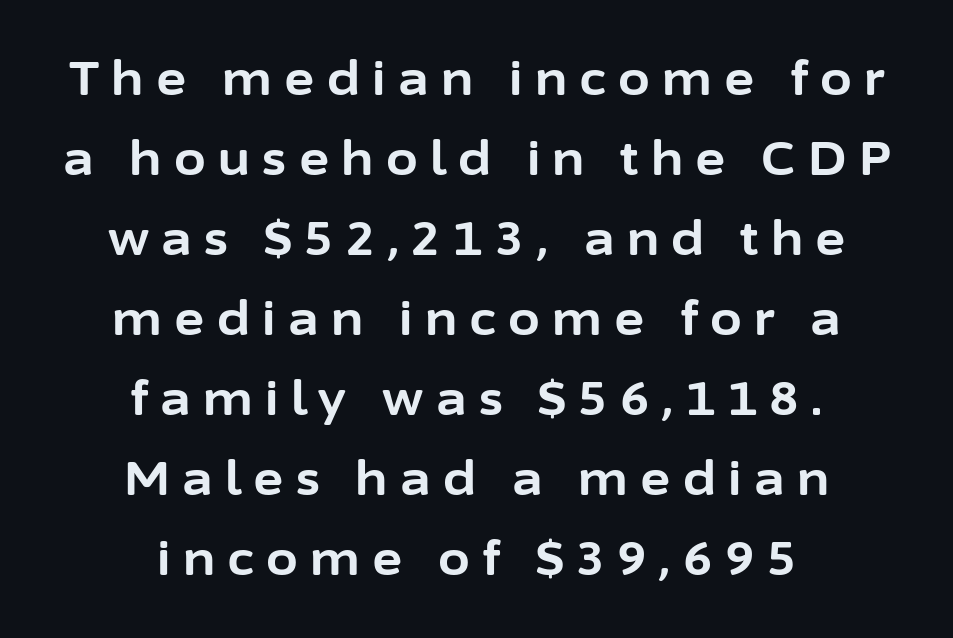
Letter spacing: wide. Posture: upright roman. I'd describe the lettering as bold — thick and assertive. Is the block centered? Yes — each line is placed symmetrically about the middle.
